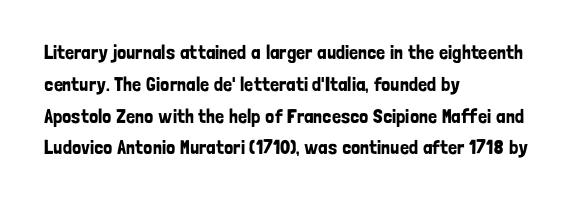
The letterforms sit shoulder to shoulder at normal distance. Ordinary non-slanted type is in use. All the whitespace from short lines collects on the right. The space between consecutive lines is moderate. The area under the type is left untouched.
